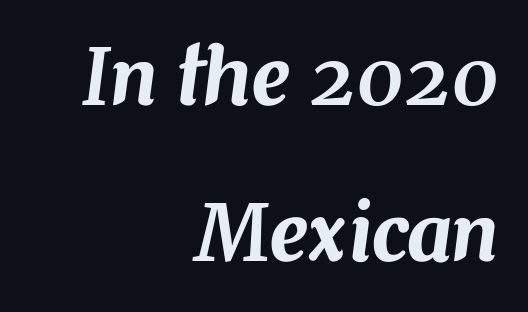
{"italic": "yes", "lean": "right", "slant_degrees": 7, "width": "normal", "stroke_contrast": "medium", "x_height": "medium", "monospaced": "no", "underline": "no", "align": "right", "line_spacing": "loose", "line_spacing_ratio": 2.02, "letter_spacing": "normal", "letter_spacing_em": 0.0, "glyph_px": 77}
